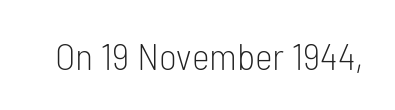
The image shows 38 px light, condensed sans-serif type, upright; set normal letter spacing, not underlined; low stroke contrast and a medium x-height.
